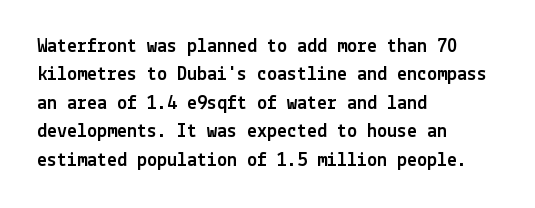
{"italic": "no", "underline": "no", "align": "left", "line_spacing": "normal", "line_spacing_ratio": 1.42, "letter_spacing": "normal", "letter_spacing_em": 0.0, "glyph_px": 20}
